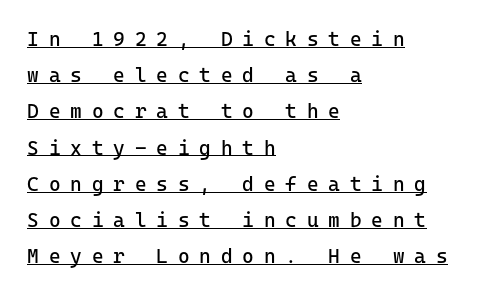
The image shows 20 px text type, upright; set left-aligned, line spacing 1.81x, unusually wide letter spacing (+0.49 em), underlined.
